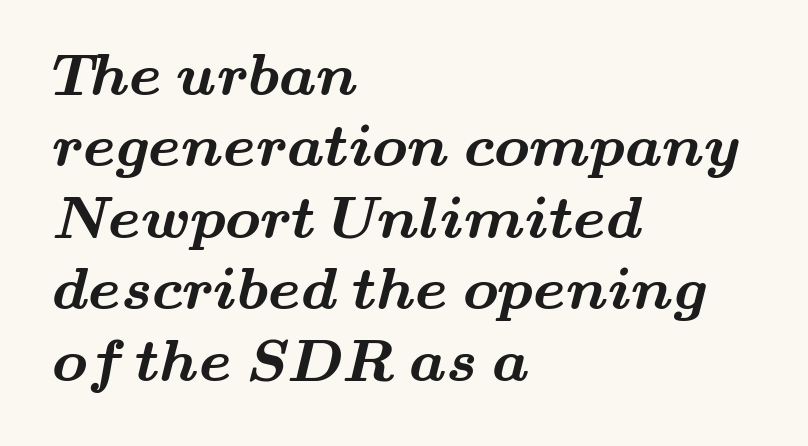
Q: Is the text bold? A: Yes.
Q: Is the typeface a serif or a sans-serif typeface? A: Serif.
Q: Is the text underlined? A: No.
Q: How is the paragraph aligned? A: Left-aligned.
Q: Is the spacing between letters normal or unusually wide? A: Normal.
Q: Width (condensed, normal, or wide)? A: Wide.
Q: Stroke contrast? A: Medium.
Q: x-height? A: Small.
Q: Monospaced? A: No.
